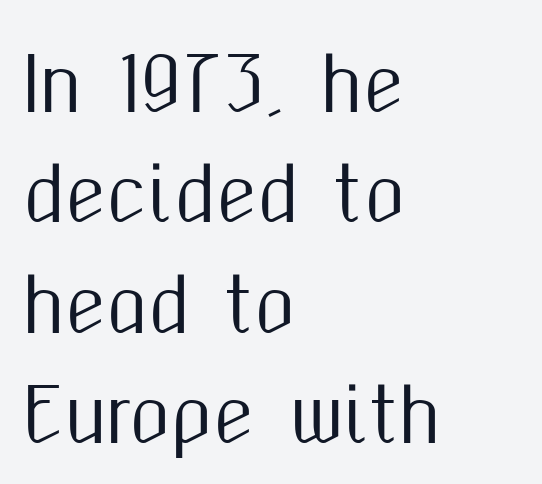
The image shows 74 px condensed sans-serif type, upright; set left-aligned, normal line spacing (1.49x), normal letter spacing, not underlined; medium stroke contrast and a medium x-height.
